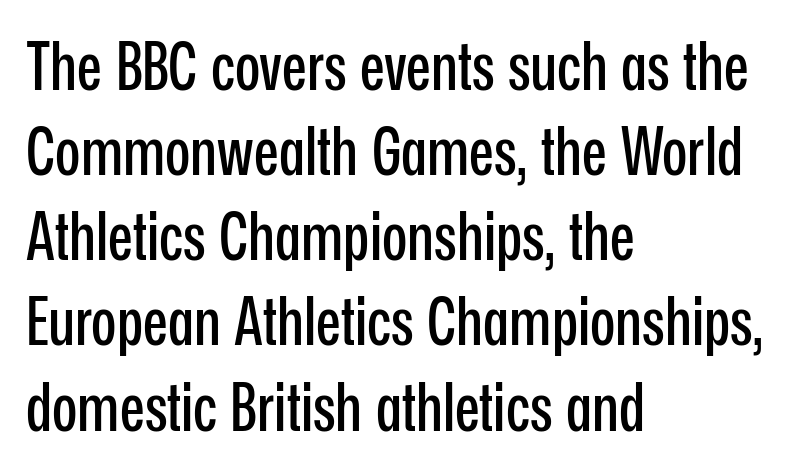
{"serif": "no", "italic": "no", "width": "condensed", "stroke_contrast": "low", "x_height": "medium", "monospaced": "no", "underline": "no", "align": "left", "line_spacing": "normal", "line_spacing_ratio": 1.29, "letter_spacing": "normal", "letter_spacing_em": 0.0, "glyph_px": 66}
